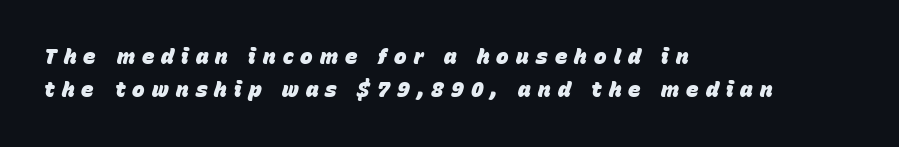
The rendering uses a moderate line-height, typical for paragraphs. What stands out about the letter spacing? Its width — letters are far apart. Underline: absent. I'd describe the lettering as bold — thick and assertive. Designer's note — italics engaged.
